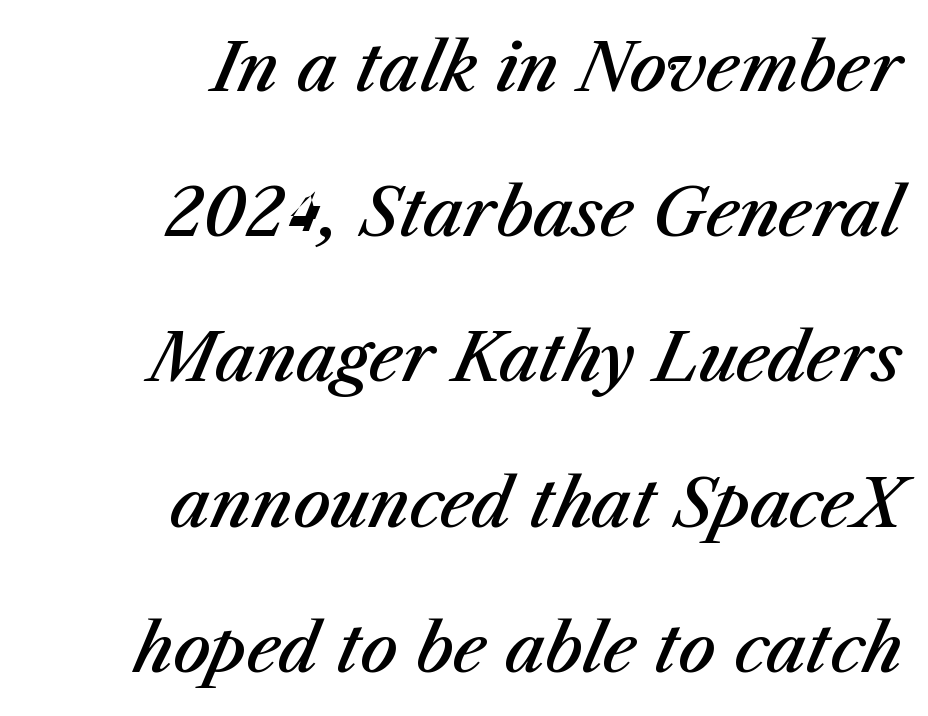
The image shows 66 px semibold type, italic (leaning right); set right-aligned, loose line spacing (2.2x), normal letter spacing, not underlined; medium stroke contrast and a medium x-height.
